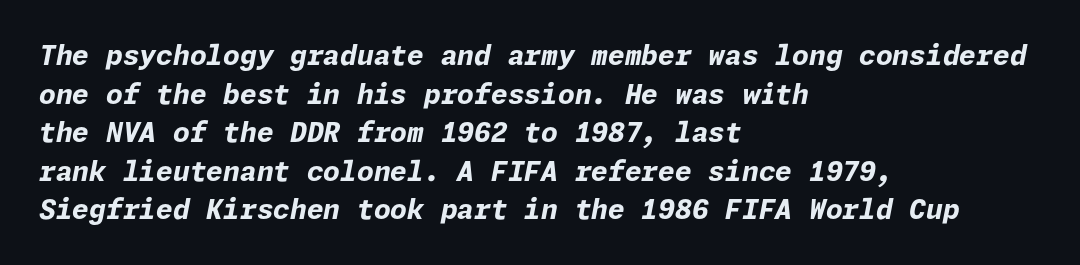
Glance below the letters and you will spot only blank space. Casual observation: everything's shoved over to the left. There's an unmistakable incline to the writing here. Spacing between characters is what you'd get straight out of the box. If you measured baseline to baseline, you'd find a middling distance.
